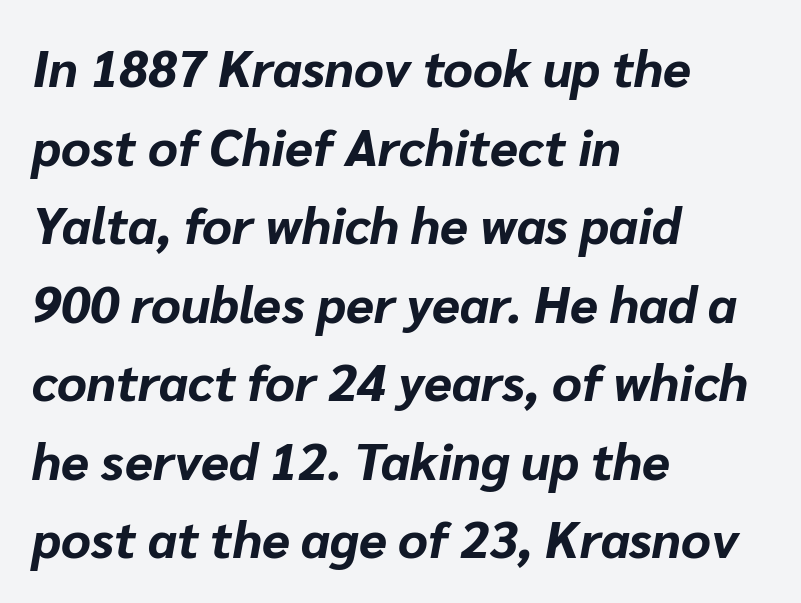
The image shows 51 px bold type, italic (leaning right); set left-aligned, normal line spacing (1.54x), normal letter spacing, not underlined; low stroke contrast and a medium x-height.
